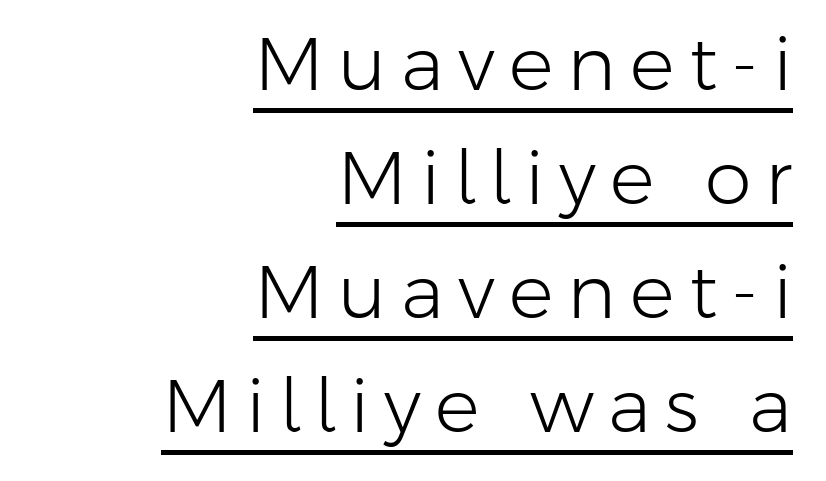
The image shows 75 px light sans-serif type, upright; set right-aligned, normal line spacing (1.52x), underlined; low stroke contrast and a medium x-height.
